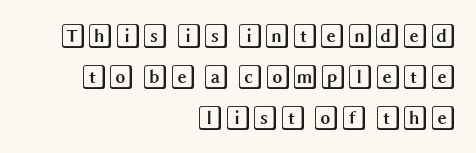
Posture: vertical. Nobody drew a line under any word here. This sample is right-justified, so line beginnings fall wherever the words allow. Quick note: interline space is typical. The letters sit at their default tracking, neither squeezed nor spread.
